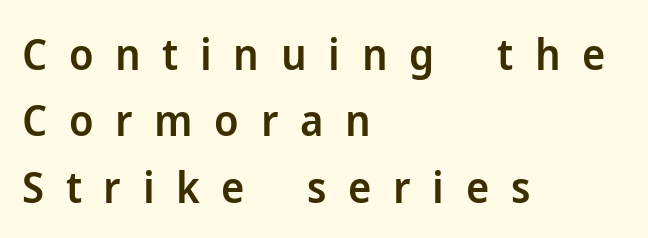
The image shows 44 px semibold sans-serif type, upright; set left-aligned, normal line spacing (1.51x), unusually wide letter spacing (+0.49 em), not underlined; low stroke contrast and a medium x-height.
